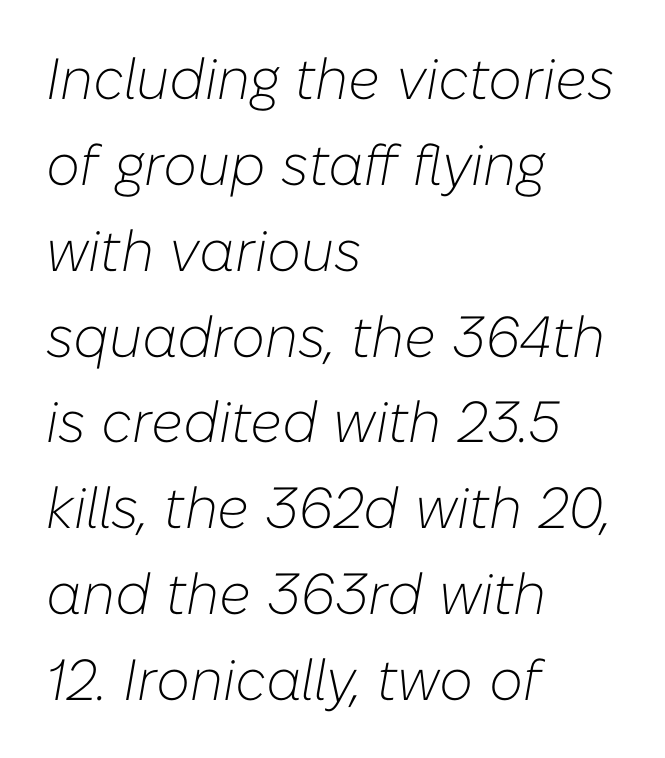
The image shows 58 px light type, italic (leaning right); set left-aligned, normal line spacing (1.48x), normal letter spacing, not underlined; low stroke contrast and a medium x-height.
